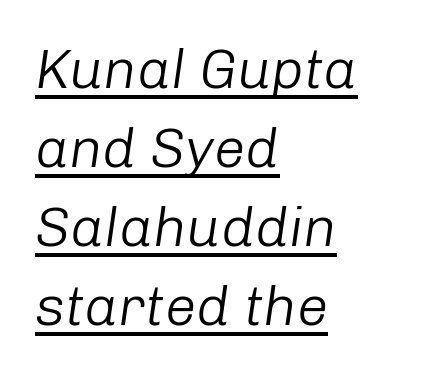
The image shows 56 px light type, italic (leaning right); set left-aligned, normal line spacing (1.41x), normal letter spacing, underlined; low stroke contrast and a medium x-height.
